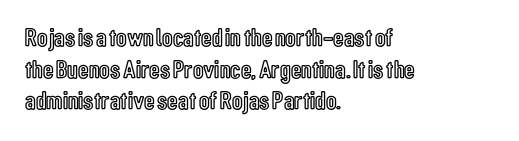
The image shows 26 px text type, upright; set left-aligned, line spacing 1.22x, normal letter spacing, not underlined.
